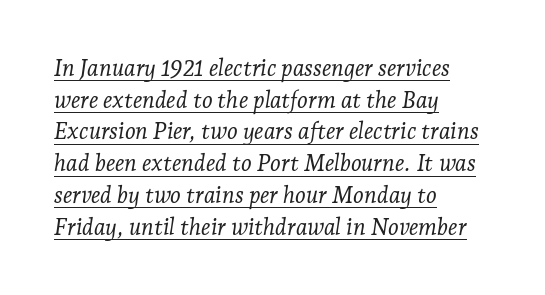
{"italic": "yes", "lean": "right", "slant_degrees": 7, "bold": "no", "underline": "yes", "align": "left", "line_spacing": "normal", "line_spacing_ratio": 1.38, "letter_spacing": "normal", "letter_spacing_em": 0.0, "glyph_px": 23}
